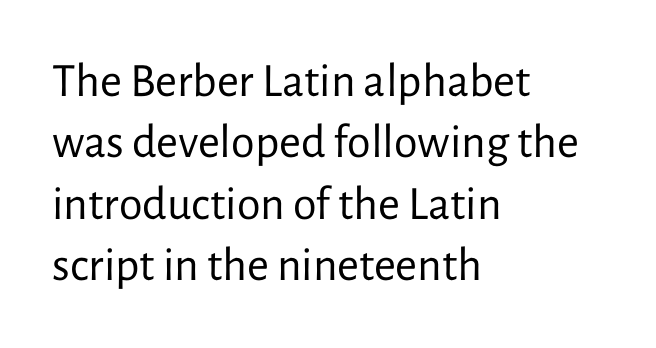
The axis of the letterforms is exactly vertical. Bare-footed words on every line. Nothing heavy about these letters — not bold at all. Is this a sans? Yes — the strokes have no serifs. Each letter keeps its own natural width here, so spacing adapts to shape. This rendering uses left alignment, leaving the right contour irregular.
